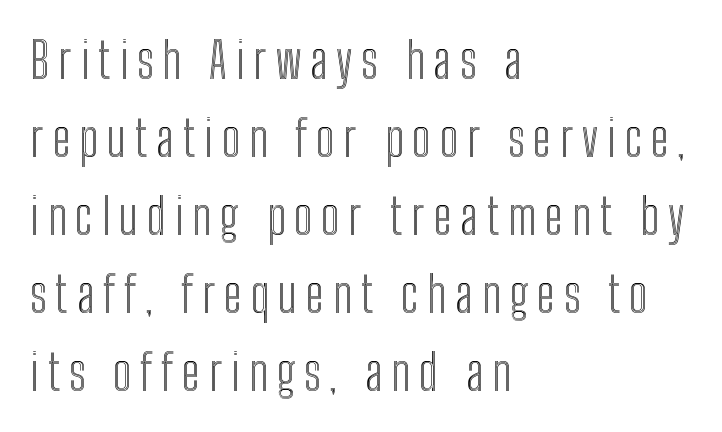
The image shows 49 px condensed type, upright; set left-aligned, normal line spacing (1.59x), not underlined; a medium x-height.
